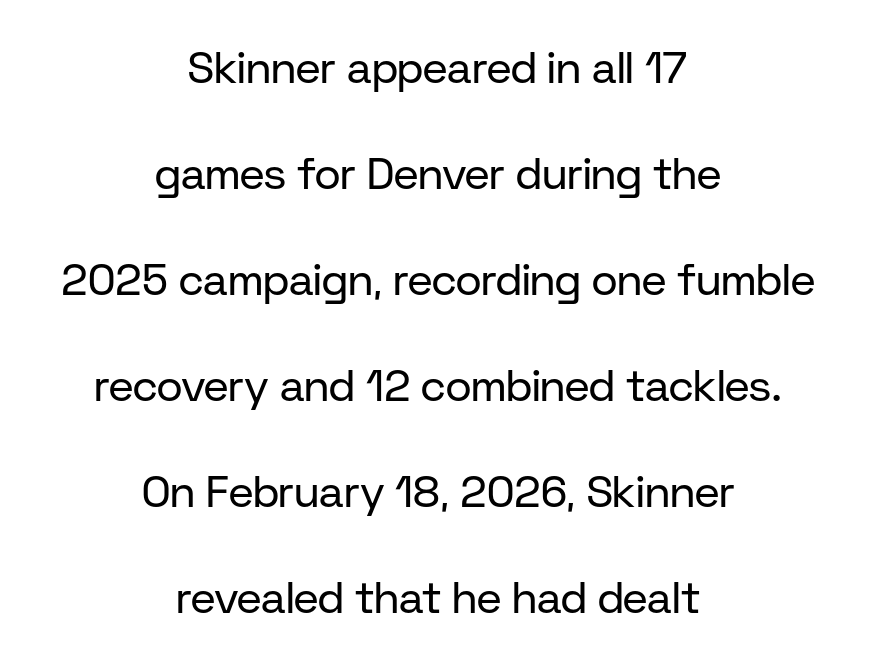
Nobody touched the tracking dial on this one. Think of a printed novel: that variable character pitch is what you see here. A typesetter would mark this as roman, not italic. The rendering positions every line midway between the sides. The glyphs in this specimen are sans serif.
